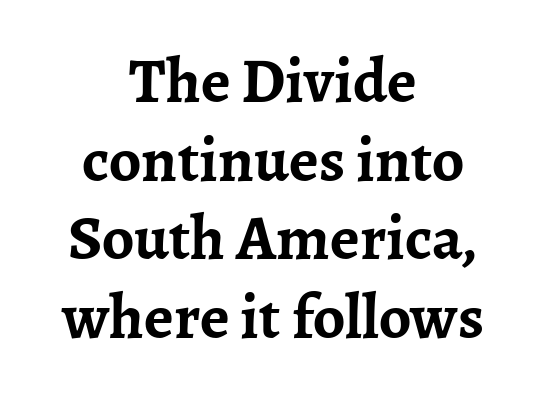
Is this a fixed-width face? No — the glyphs have proportional, varying widths. The compositor balanced each line on the midline. Posture: vertical. I'd describe the lettering as bold — thick and assertive. Unlike a clean sans, this face finishes its strokes with serifs.
